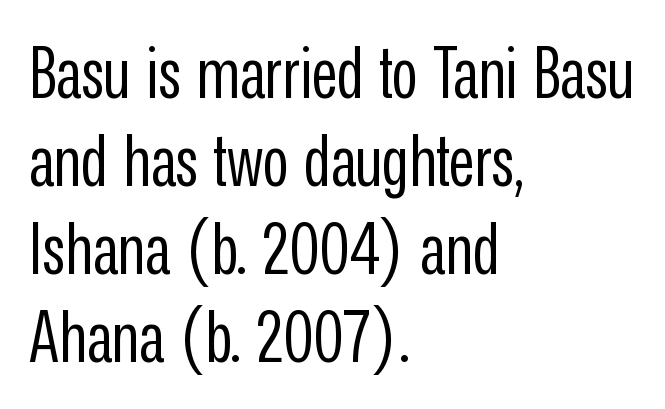
The image shows 71 px regular-weight, condensed sans-serif type, upright; set left-aligned, line spacing 1.24x, normal letter spacing, not underlined; low stroke contrast and a medium x-height.
